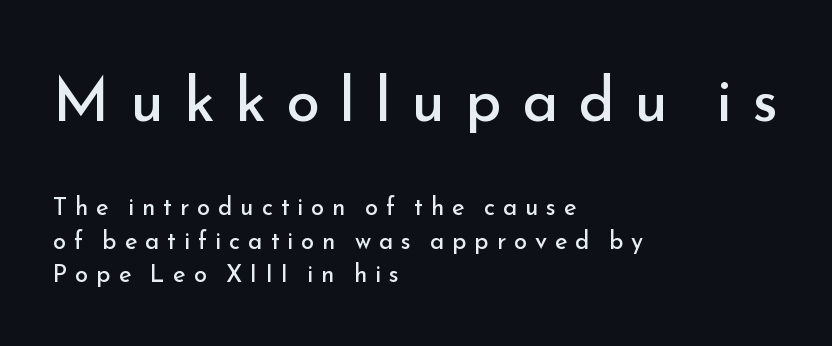
Q: Is the text bold? A: No.
Q: Is the text italic (slanted)? A: No, it is upright.
Q: Is the typeface a serif or a sans-serif typeface? A: Sans-serif.
Q: Is the text underlined? A: No.
Q: How is the paragraph aligned? A: Left-aligned.
Q: Is the spacing between letters normal or unusually wide? A: Unusually wide.
Q: Is the spacing between lines tight, normal or loose? A: Normal.
Q: Which block of text is set in a larger size, the first (top) or the second (bottom)? A: The first (top) one.
Q: Width (condensed, normal, or wide)? A: Normal.
Q: Stroke contrast? A: Low.
Q: x-height? A: Small.
Q: Monospaced? A: No.
